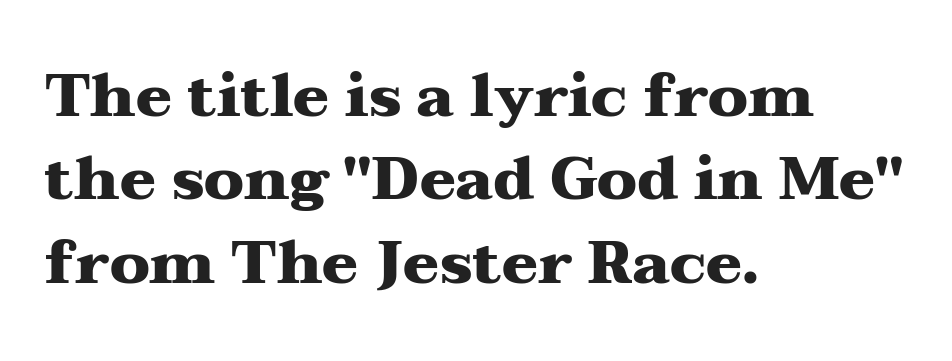
{"serif": "yes", "italic": "no", "bold": "yes", "weight": "heavy", "width": "wide", "stroke_contrast": "medium", "x_height": "medium", "monospaced": "no", "underline": "no", "align": "left", "line_spacing": "normal", "line_spacing_ratio": 1.39, "letter_spacing": "normal", "letter_spacing_em": 0.0, "glyph_px": 60}
